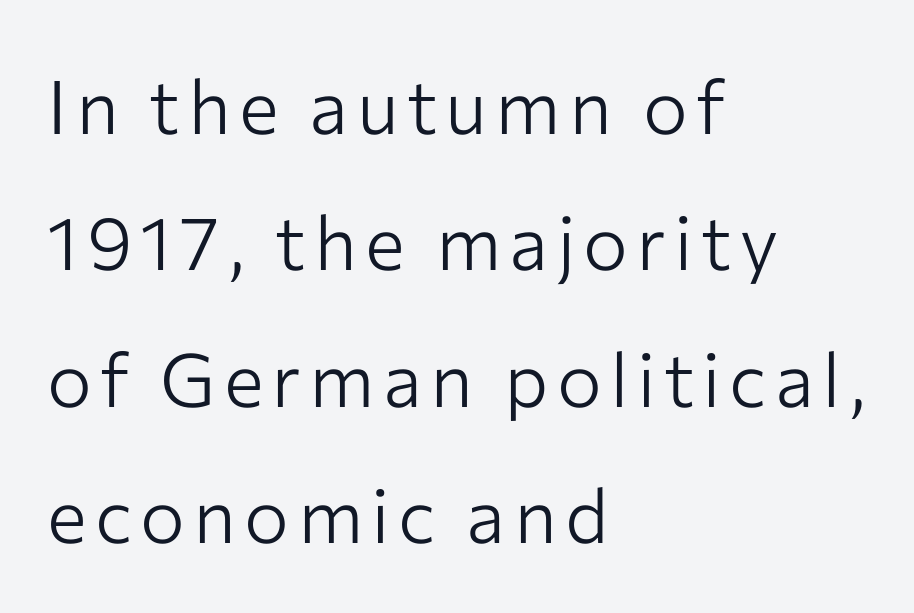
Look at the bottom of the vertical strokes: they stop flat, with no serifs. The face used here is proportionally spaced, like ordinary book or web type. The axis of the letterforms is exactly vertical. Decoration check: the copy has no underline.
